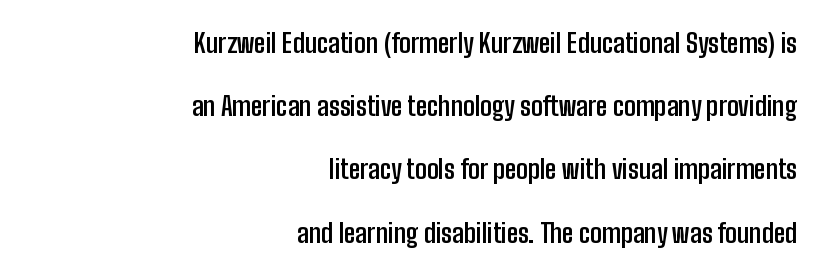
Q: Is the text bold? A: Yes.
Q: Is the text italic (slanted)? A: No, it is upright.
Q: Is the text underlined? A: No.
Q: How is the paragraph aligned? A: Right-aligned.
Q: Is the spacing between letters normal or unusually wide? A: Normal.
Q: Is the spacing between lines tight, normal or loose? A: Loose.
